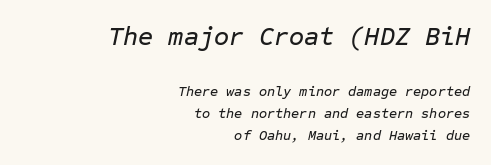
The image shows 26 px text type, italic (leaning right); set right-aligned, normal line spacing (1.57x), normal letter spacing, not underlined; the first (top) block is 1.86x larger.
